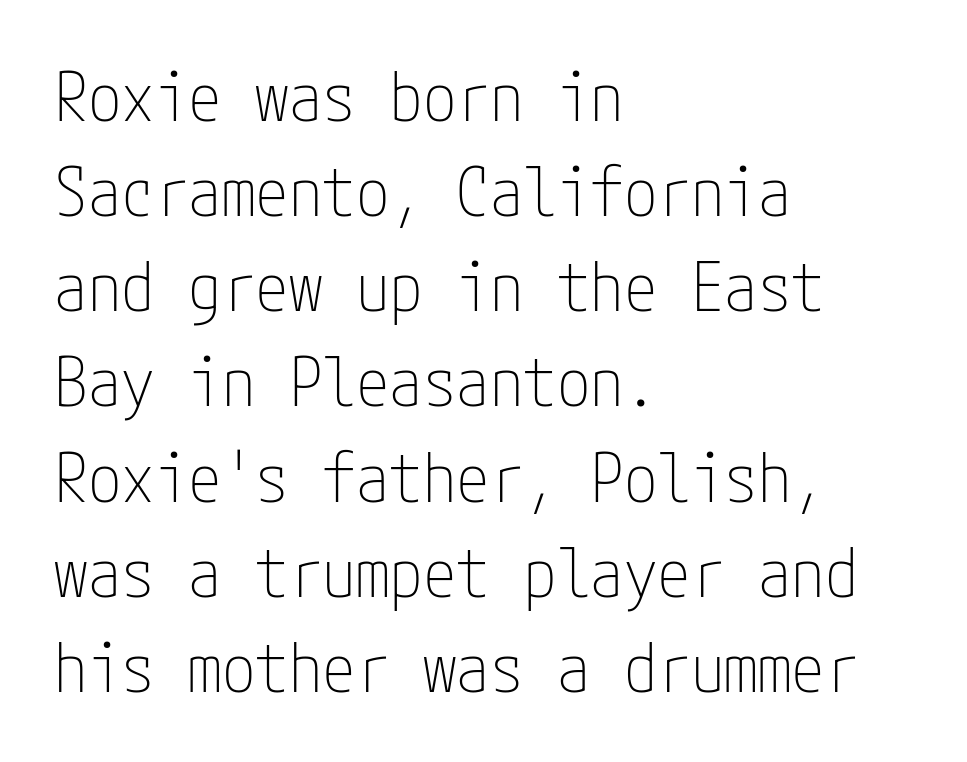
Q: Is the text bold? A: No.
Q: Is the text italic (slanted)? A: No, it is upright.
Q: Is the typeface a serif or a sans-serif typeface? A: Sans-serif.
Q: Is the text underlined? A: No.
Q: How is the paragraph aligned? A: Left-aligned.
Q: Is the spacing between letters normal or unusually wide? A: Normal.
Q: Is the spacing between lines tight, normal or loose? A: Normal.
Q: Width (condensed, normal, or wide)? A: Condensed.
Q: Stroke contrast? A: Low.
Q: x-height? A: Medium.
